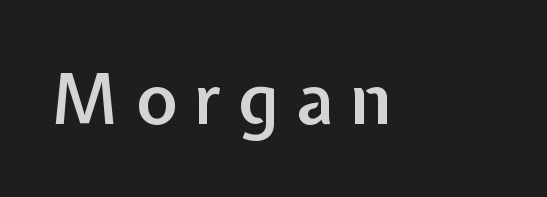
Q: Is the text bold? A: Semi-bold.
Q: Is the text italic (slanted)? A: No, it is upright.
Q: Is the typeface a serif or a sans-serif typeface? A: Sans-serif.
Q: Is the text underlined? A: No.
Q: Is the spacing between letters normal or unusually wide? A: Unusually wide.
Q: Width (condensed, normal, or wide)? A: Normal.
Q: Stroke contrast? A: Low.
Q: x-height? A: Medium.
Q: Monospaced? A: No.
